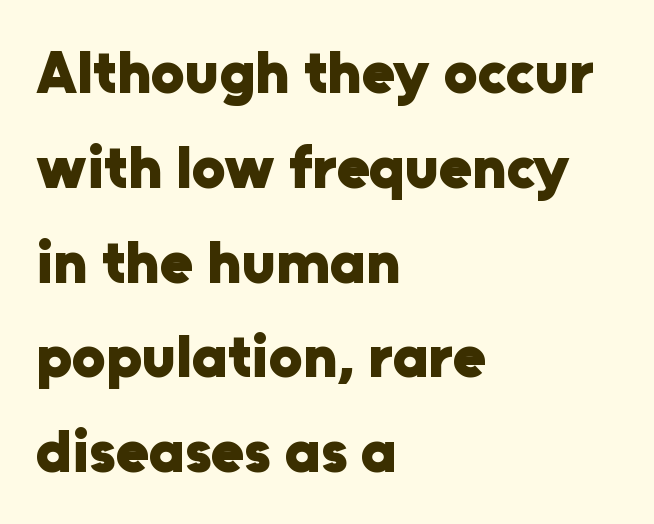
The image shows 60 px heavy sans-serif type, upright; set left-aligned, normal line spacing (1.58x), normal letter spacing, not underlined; low stroke contrast and a medium x-height.
